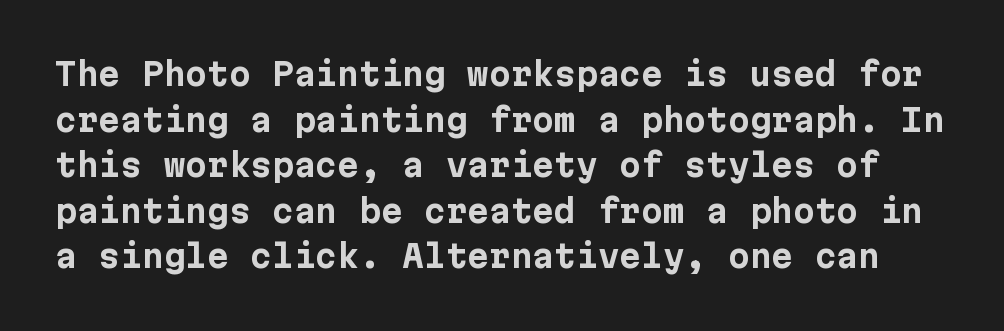
Q: Is the text bold? A: Yes.
Q: Is the text italic (slanted)? A: No, it is upright.
Q: Is the typeface a serif or a sans-serif typeface? A: Sans-serif.
Q: Is the text underlined? A: No.
Q: Is the spacing between letters normal or unusually wide? A: Normal.
Q: Is the spacing between lines tight, normal or loose? A: Normal.
Q: Width (condensed, normal, or wide)? A: Normal.
Q: Stroke contrast? A: Low.
Q: x-height? A: Medium.
